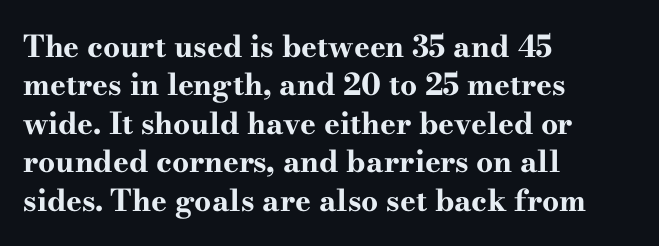
The image shows 30 px bold, wide serif type, upright; set left-aligned, normal line spacing (1.28x), normal letter spacing, not underlined; high stroke contrast and a small x-height.
